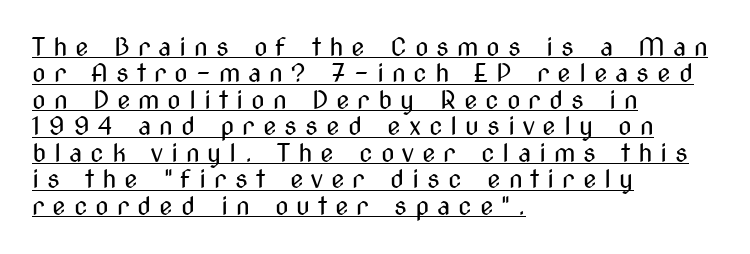
On a weight scale, this lands at 450 or below. Line spacing here is tight. Does the lettering tilt? It doesn't — this is upright. Short note: letters widely spaced.
